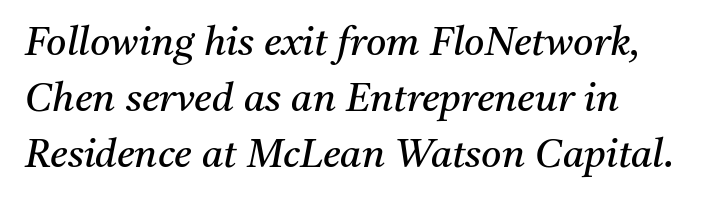
The image shows 39 px regular-weight serif type, italic (leaning right); set normal line spacing (1.44x), normal letter spacing, not underlined; medium stroke contrast and a medium x-height.
